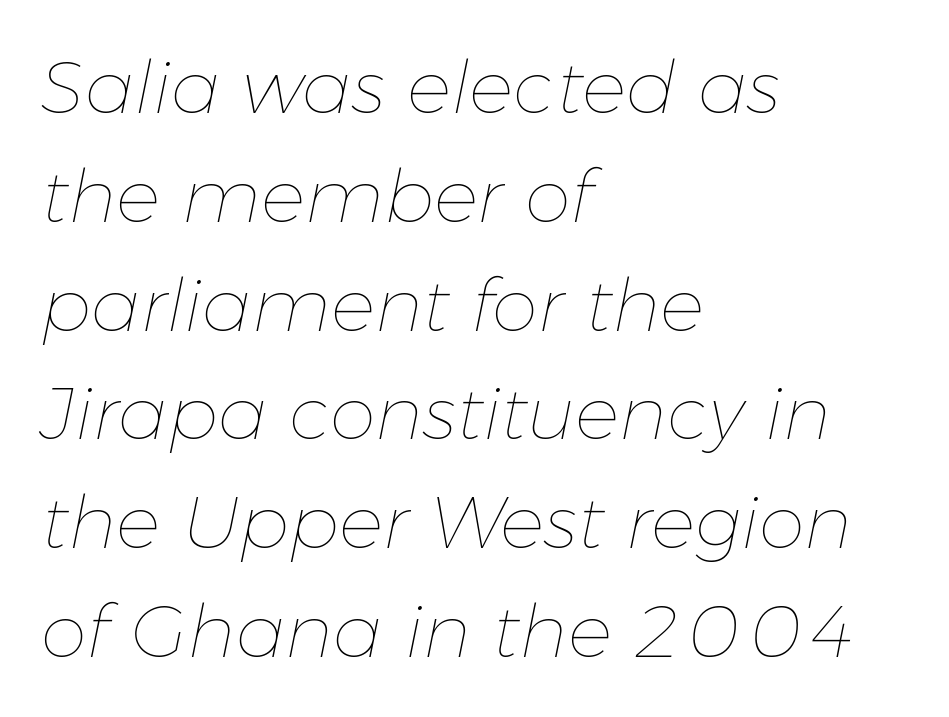
Notice how the passage keeps a crisp vertical edge on the left only. Caption: face not bold, strokes unweighted. The passage shown is not underscored anywhere. Whoever set this chose a conventional vertical rhythm. A typesetter would call this proportional, since set widths differ per character.
